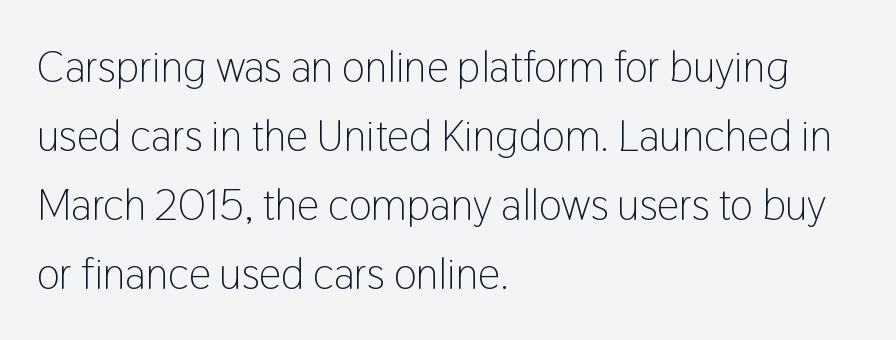
Q: Is the text bold? A: No.
Q: Is the text italic (slanted)? A: No, it is upright.
Q: Is the typeface a serif or a sans-serif typeface? A: Sans-serif.
Q: Is the text underlined? A: No.
Q: How is the paragraph aligned? A: Left-aligned.
Q: Is the spacing between letters normal or unusually wide? A: Normal.
Q: Is the spacing between lines tight, normal or loose? A: Normal.
Q: Width (condensed, normal, or wide)? A: Condensed.
Q: Stroke contrast? A: Low.
Q: x-height? A: Medium.
Q: Monospaced? A: No.
